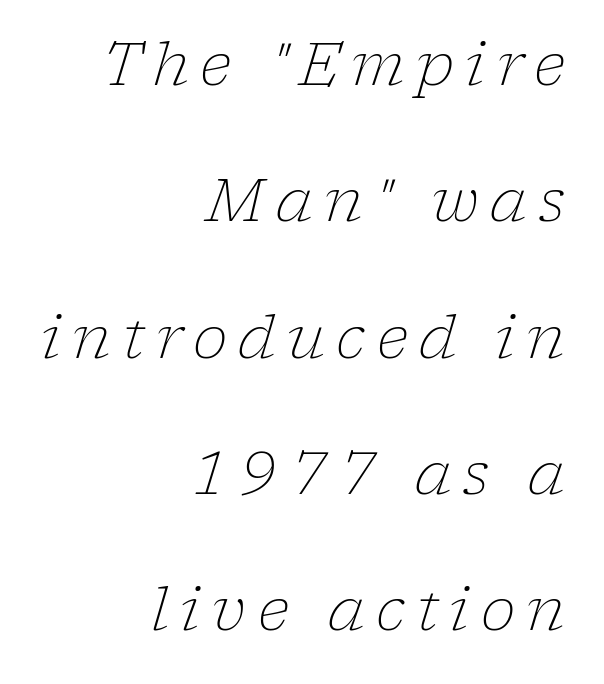
The image shows 59 px light serif type, italic (leaning right); set right-aligned, loose line spacing (2.31x), not underlined; low stroke contrast and a medium x-height.
